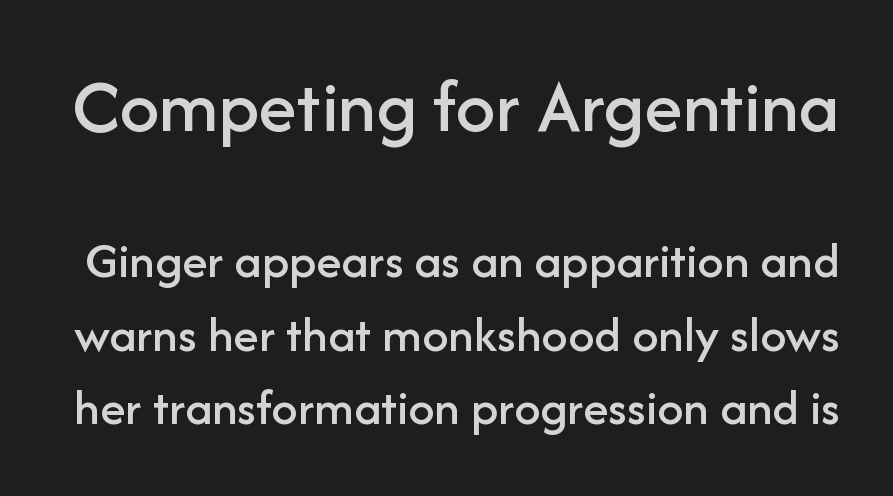
Q: Is the text italic (slanted)? A: No, it is upright.
Q: Is the typeface a serif or a sans-serif typeface? A: Sans-serif.
Q: Is the text underlined? A: No.
Q: Is the spacing between letters normal or unusually wide? A: Normal.
Q: Is the spacing between lines tight, normal or loose? A: Normal.
Q: Which block of text is set in a larger size, the first (top) or the second (bottom)? A: The first (top) one.
Q: Width (condensed, normal, or wide)? A: Normal.
Q: Stroke contrast? A: Low.
Q: x-height? A: Medium.
Q: Monospaced? A: No.
